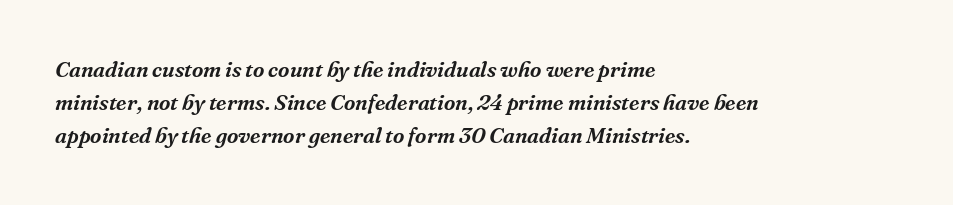
The image shows 22 px text type, italic (leaning right); set left-aligned, normal line spacing (1.51x), normal letter spacing, not underlined.
